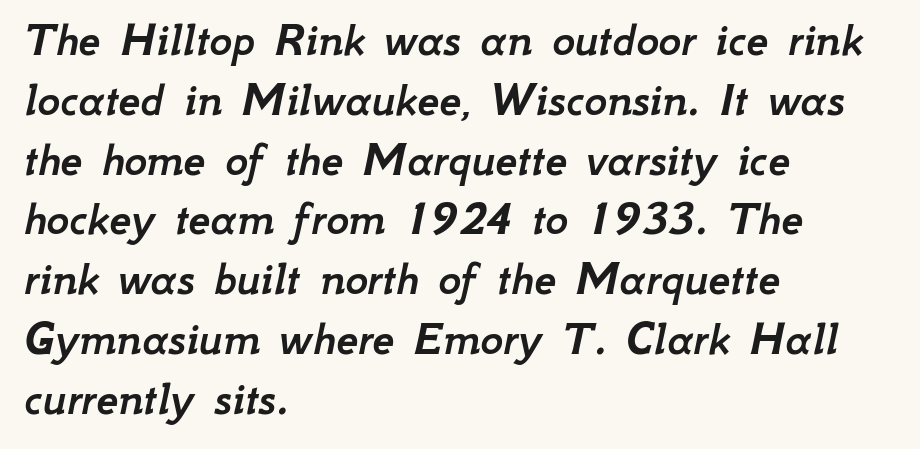
Q: Is the text italic (slanted)? A: Yes, it leans right by about 12 degrees.
Q: Is the text underlined? A: No.
Q: How is the paragraph aligned? A: Left-aligned.
Q: Is the spacing between letters normal or unusually wide? A: Normal.
Q: Width (condensed, normal, or wide)? A: Normal.
Q: Stroke contrast? A: Low.
Q: x-height? A: Small.
Q: Monospaced? A: No.
